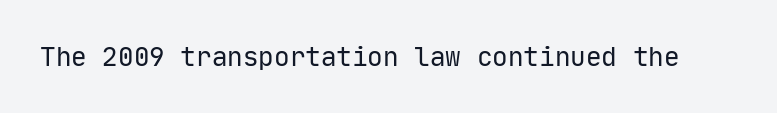
The image shows 26 px text type, upright; set normal letter spacing, not underlined.
